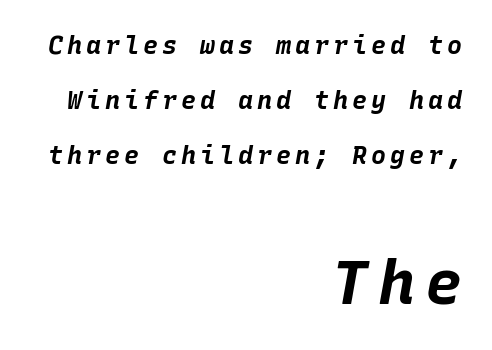
Emphasis-style slanted type is in use. Every letter is thick-stroked: bold, no question. The rendering uses typewriter-style spacing with identical character cells. The block of text is sparse from top to bottom, with ample space between rows. The foot of each line stays bare and open. Line endings align vertically; line beginnings do not.
